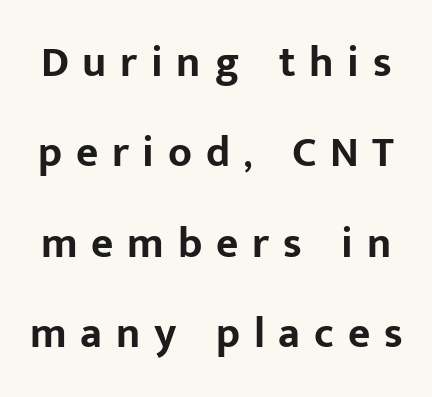
The image shows 43 px bold sans-serif type, upright; set loose line spacing (2.1x), unusually wide letter spacing (+0.32 em), not underlined; low stroke contrast and a medium x-height.
